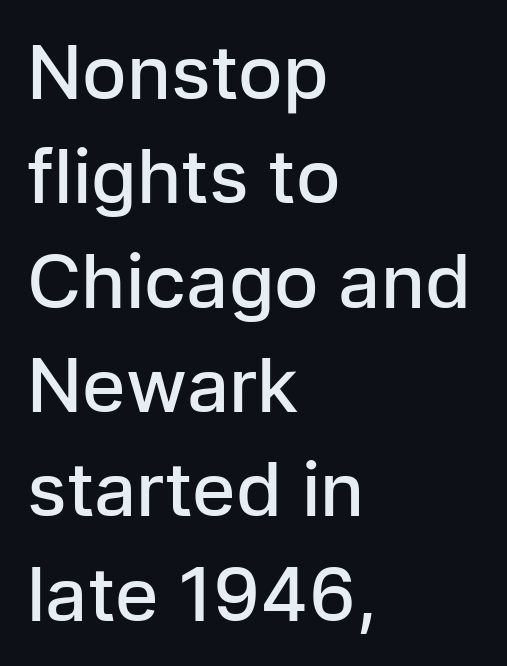
Visually the block forms a straight wall on the left and a jagged coastline on the right. The letters stand upright; this is a roman face. The tracking reads as untouched default to a designer's eye. Vertical spacing — default. Unlike a traditional serif, this face leaves its strokes unadorned.
